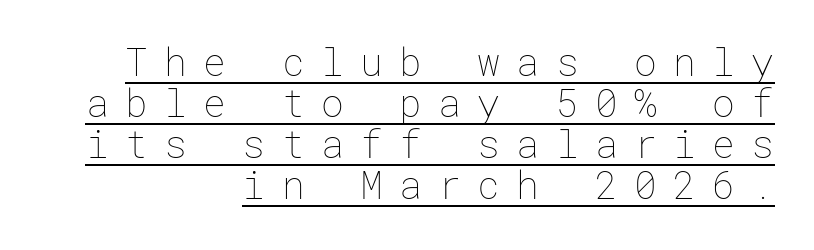
{"italic": "no", "bold": "no", "weight": "thin", "width": "normal", "stroke_contrast": "low", "x_height": "medium", "underline": "yes", "align": "right", "line_spacing": "tight", "line_spacing_ratio": 1.08, "letter_spacing": "wide", "letter_spacing_em": 0.43, "glyph_px": 38}
